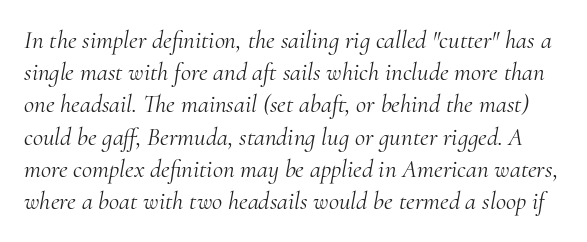
The image shows 25 px text type, italic (leaning right); set normal line spacing (1.29x), normal letter spacing, not underlined.
